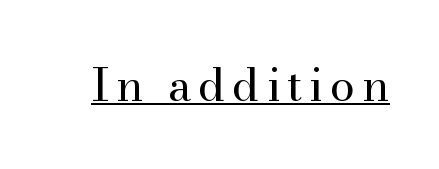
{"serif": "yes", "italic": "no", "bold": "no", "weight": "regular", "width": "normal", "stroke_contrast": "medium", "x_height": "small", "monospaced": "no", "underline": "yes", "glyph_px": 45}
